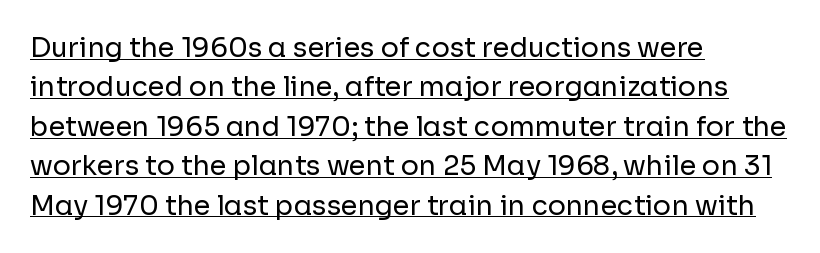
{"italic": "no", "bold": "no", "underline": "yes", "align": "left", "line_spacing": "normal", "line_spacing_ratio": 1.46, "letter_spacing": "normal", "letter_spacing_em": 0.0, "glyph_px": 27}
